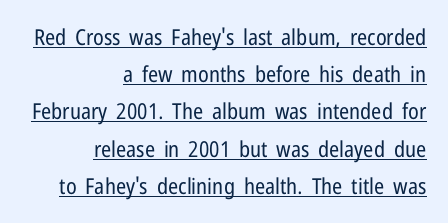
Q: Is the text bold? A: No.
Q: Is the text italic (slanted)? A: No, it is upright.
Q: Is the text underlined? A: Yes.
Q: How is the paragraph aligned? A: Right-aligned.
Q: Is the spacing between letters normal or unusually wide? A: Normal.
Q: Is the spacing between lines tight, normal or loose? A: Normal.
